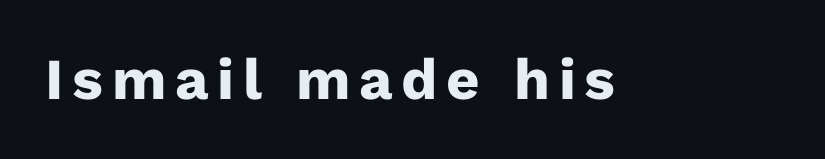
This is roman type, the default non-slanted kind. Rule under the text: the space is simply empty. Nothing sits at the stroke ends, so this counts as sans-serif. Weight check: bold — yes, fully. Think of a printed novel: that variable character pitch is what you see here.
